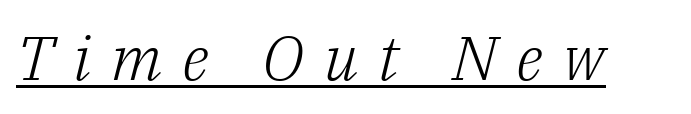
Q: Is the text bold? A: No.
Q: Is the text italic (slanted)? A: Yes, it leans right by about 14 degrees.
Q: Is the typeface a serif or a sans-serif typeface? A: Serif.
Q: Is the text underlined? A: Yes.
Q: Is the spacing between letters normal or unusually wide? A: Unusually wide.
Q: Width (condensed, normal, or wide)? A: Normal.
Q: Stroke contrast? A: Low.
Q: x-height? A: Medium.
Q: Monospaced? A: No.
